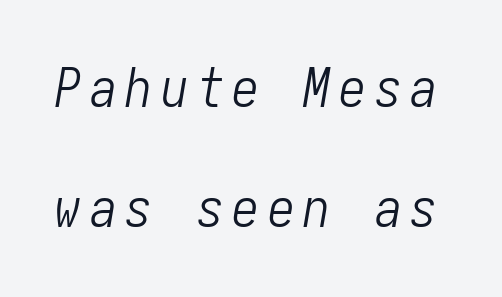
{"italic": "yes", "lean": "right", "slant_degrees": 10, "bold": "no", "weight": "light", "width": "condensed", "stroke_contrast": "low", "x_height": "medium", "underline": "no", "line_spacing": "loose", "line_spacing_ratio": 2.23, "glyph_px": 54}
